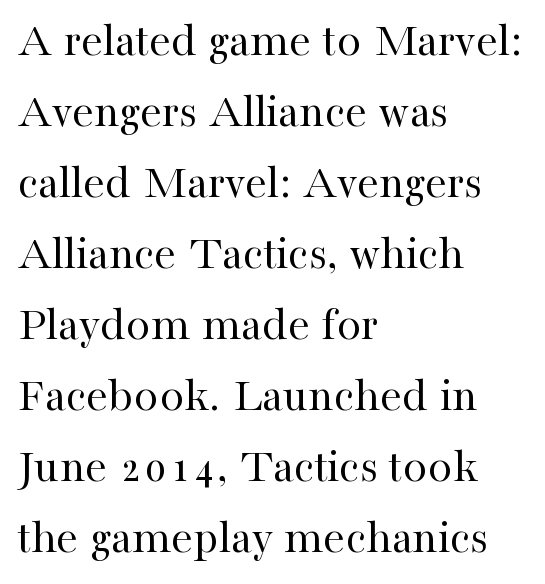
The image shows 49 px regular-weight serif type, upright; set left-aligned, normal line spacing (1.45x), normal letter spacing, not underlined; high stroke contrast and a medium x-height.
